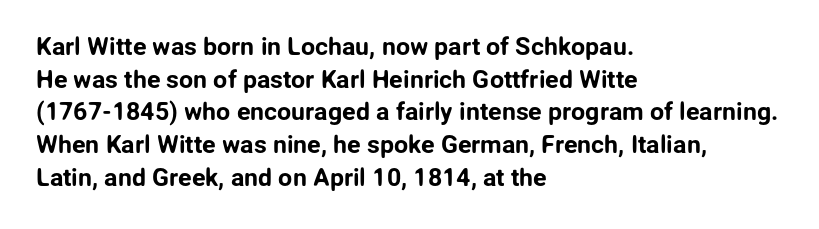
The image shows 25 px text type, upright; set left-aligned, normal line spacing (1.31x), normal letter spacing, not underlined.
